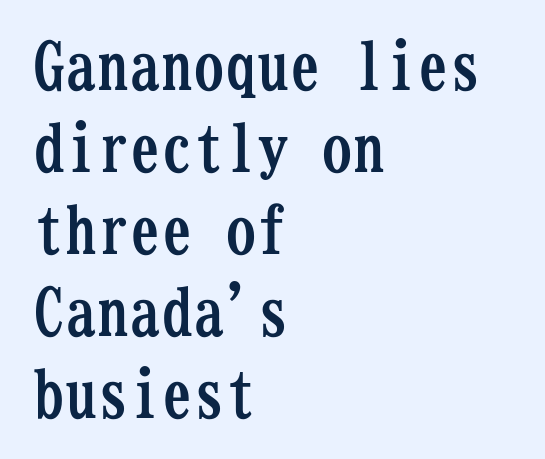
The setting favours the left margin, as ordinary paragraphs usually do. Underlining? Definitely not there. This sample uses an upright cut, with every glyph sitting square on the baseline. Compared with an ordinary text face, these strokes are far heavier — a full bold. The face used here is seriffed, in the tradition of book romans. Each letter, wide or thin by design, is forced into the same width here.
